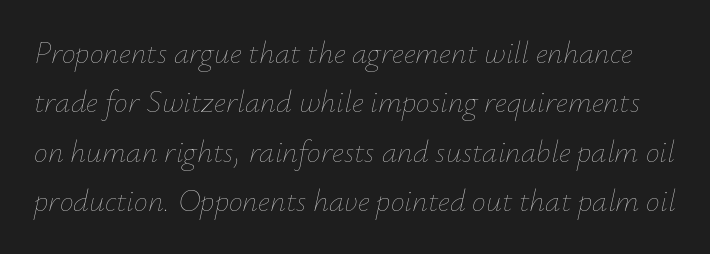
Q: Is the text bold? A: No.
Q: Is the text italic (slanted)? A: Yes, it leans right by about 12 degrees.
Q: Is the text underlined? A: No.
Q: Is the spacing between letters normal or unusually wide? A: Normal.
Q: Is the spacing between lines tight, normal or loose? A: Normal.
Q: Width (condensed, normal, or wide)? A: Normal.
Q: Stroke contrast? A: Low.
Q: x-height? A: Small.
Q: Monospaced? A: No.
